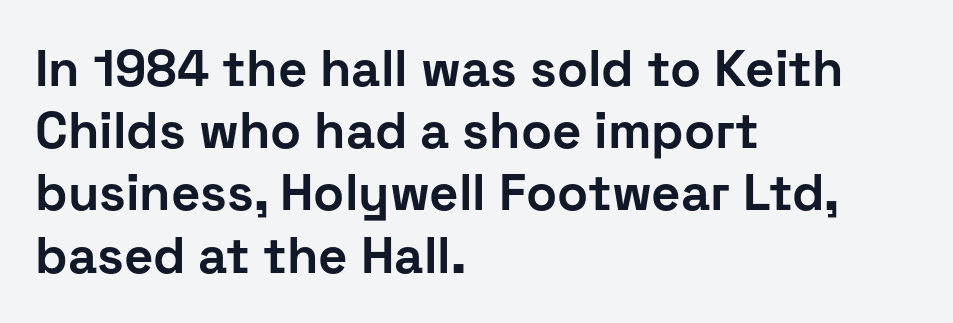
Does the lettering tilt? It doesn't — this is upright. In CSS terms this would be text-align: left. Is the type bold? Yes — the strokes are clearly thick and heavy. Think of a printed novel: that variable character pitch is what you see here.
